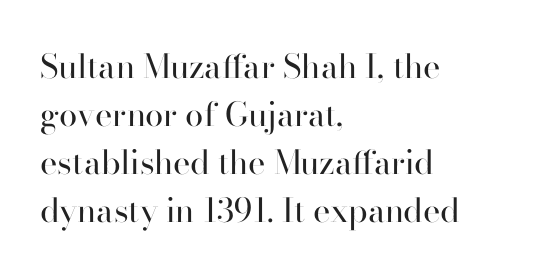
Left-aligned paragraph, ragged on the right. Every character sits straight up, as roman type does. Rows of type keep a routine distance in the vertical direction. Spacing verdict: proportional, widths tailored to each character.
